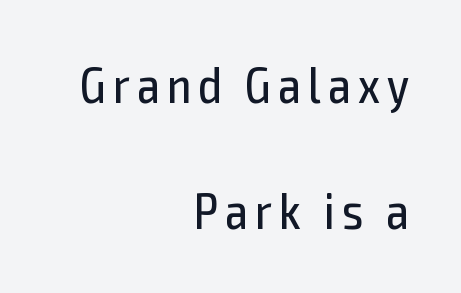
{"serif": "no", "italic": "no", "bold": "no", "weight": "regular", "width": "condensed", "x_height": "medium", "monospaced": "no", "underline": "no", "align": "right", "line_spacing": "loose", "line_spacing_ratio": 2.48, "glyph_px": 51}
